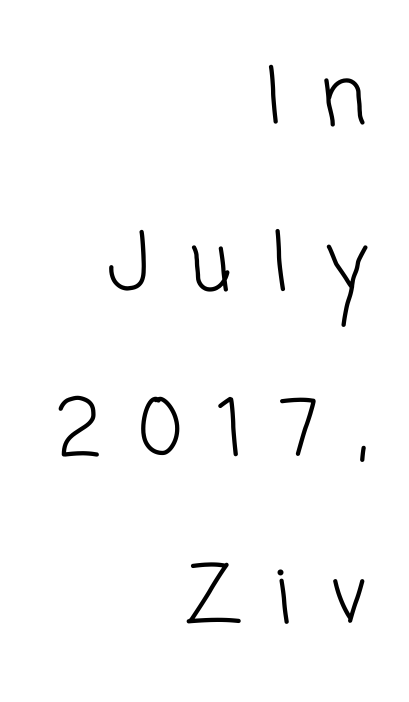
Q: Is the text bold? A: No.
Q: Is the typeface a serif or a sans-serif typeface? A: Sans-serif.
Q: Is the text underlined? A: No.
Q: How is the paragraph aligned? A: Right-aligned.
Q: Is the spacing between letters normal or unusually wide? A: Unusually wide.
Q: Is the spacing between lines tight, normal or loose? A: Loose.
Q: Width (condensed, normal, or wide)? A: Normal.
Q: Stroke contrast? A: Low.
Q: x-height? A: Medium.
Q: Monospaced? A: No.
